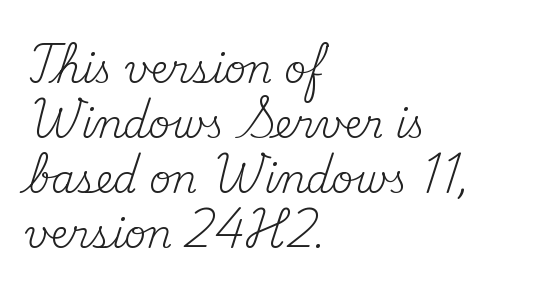
The image shows 38 px regular-weight serif type; set left-aligned, normal line spacing (1.45x), normal letter spacing, not underlined; medium stroke contrast and a small x-height.
